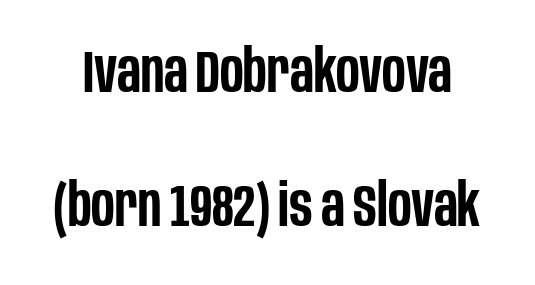
Q: Is the text bold? A: Semi-bold.
Q: Is the text italic (slanted)? A: No, it is upright.
Q: Is the typeface a serif or a sans-serif typeface? A: Sans-serif.
Q: Is the text underlined? A: No.
Q: Is the spacing between letters normal or unusually wide? A: Normal.
Q: Is the spacing between lines tight, normal or loose? A: Loose.
Q: Width (condensed, normal, or wide)? A: Condensed.
Q: Stroke contrast? A: Low.
Q: x-height? A: Large.
Q: Monospaced? A: No.
